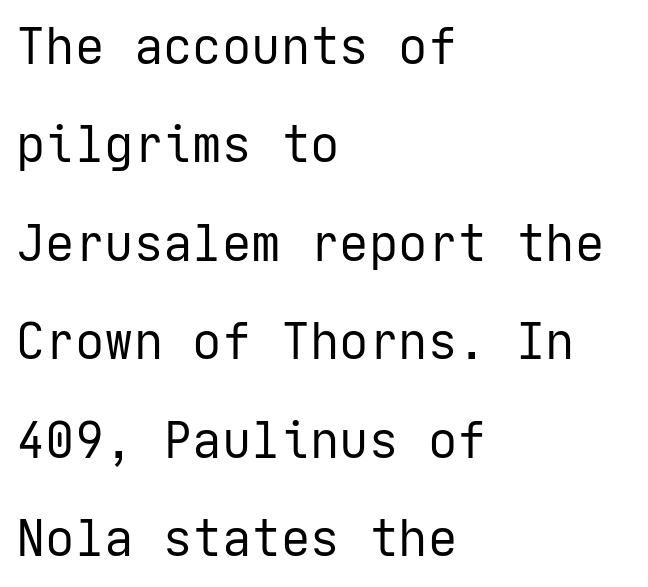
The image shows 49 px regular-weight sans-serif type, upright; set left-aligned, loose line spacing (2.01x), normal letter spacing, not underlined; low stroke contrast and a medium x-height.
